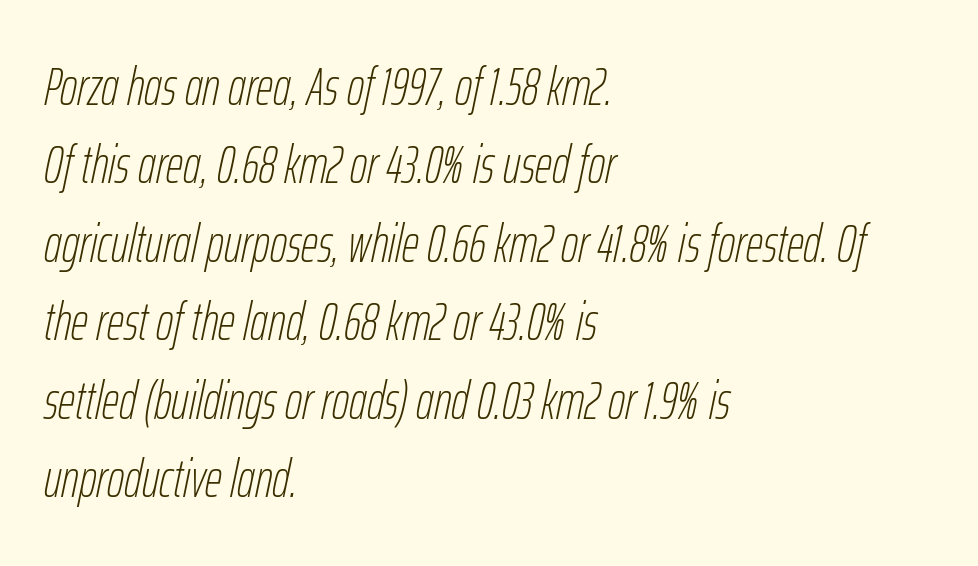
{"italic": "yes", "lean": "right", "slant_degrees": 12, "bold": "no", "weight": "thin", "width": "condensed", "stroke_contrast": "low", "x_height": "medium", "monospaced": "no", "underline": "no", "align": "left", "line_spacing": "normal", "line_spacing_ratio": 1.48, "letter_spacing": "normal", "letter_spacing_em": 0.0, "glyph_px": 53}
